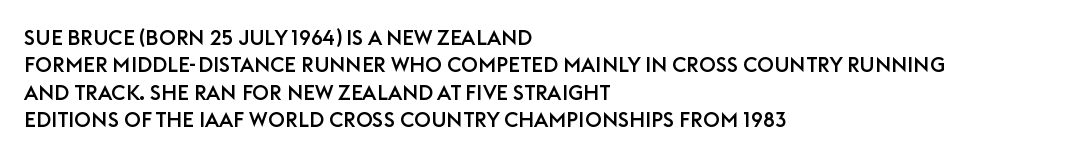
{"italic": "no", "underline": "no", "align": "left", "line_spacing": "normal", "line_spacing_ratio": 1.3, "letter_spacing": "normal", "letter_spacing_em": 0.0, "glyph_px": 21}
